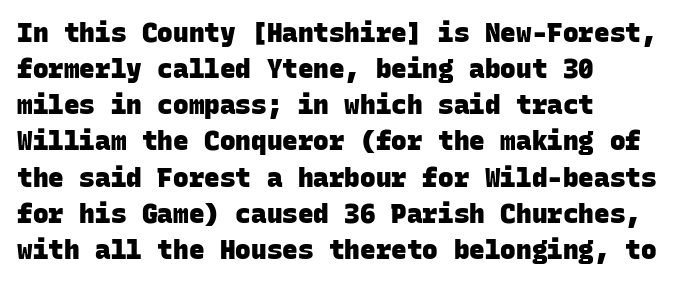
Observe the ordinary spacing: letters are neighbours, not strangers. The sample has been set heavy, in full bold. The ragged edge is on the right, which tells us the setting is flush left. The block of text has a typical density, with ordinary space between rows.
